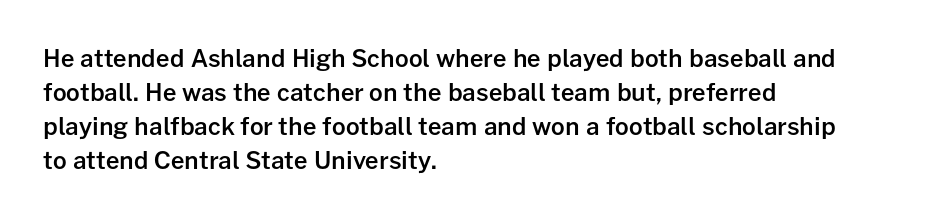
Bold? Not quite — semibold, heavier than regular but stopping short. Caption: standard tracking, unaltered. The setting favours the left margin, as ordinary paragraphs usually do. Leading matches the norm, producing a regular column. If you drew a line through each stem, it would be perfectly vertical. Bare-footed words on every line.
